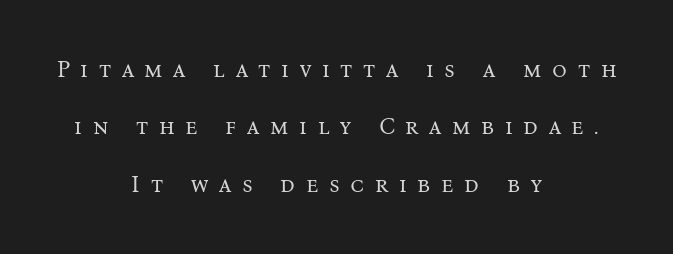
Students, note that the glyphs here are deliberately spaced far apart. The leading is generous, giving the passage an open texture. When letters stand straight like this, we call the style roman or upright. Stroke thickness stays within the range of a standard reading face or lighter. Nobody drew a line under any word here. Short and long lines alike share a common midpoint.
